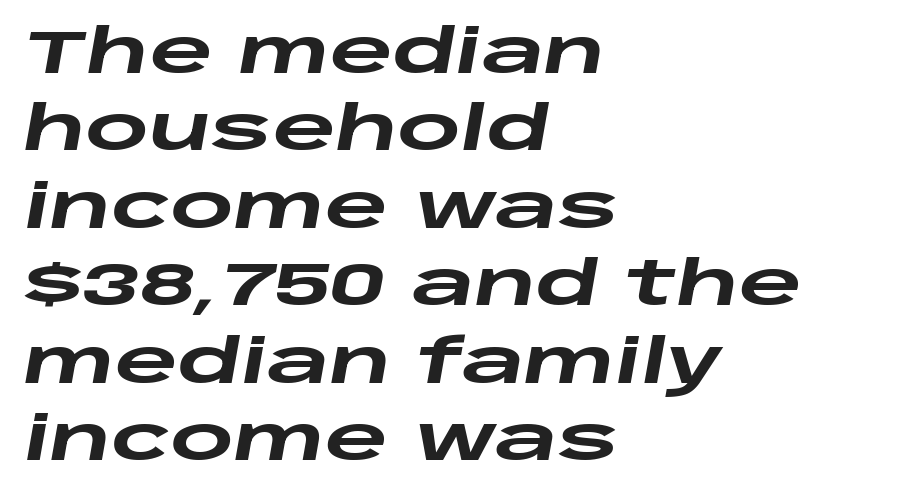
The image shows 61 px heavy, wide type, italic (leaning right); set left-aligned, normal line spacing (1.27x), normal letter spacing, not underlined; low stroke contrast and a large x-height.
